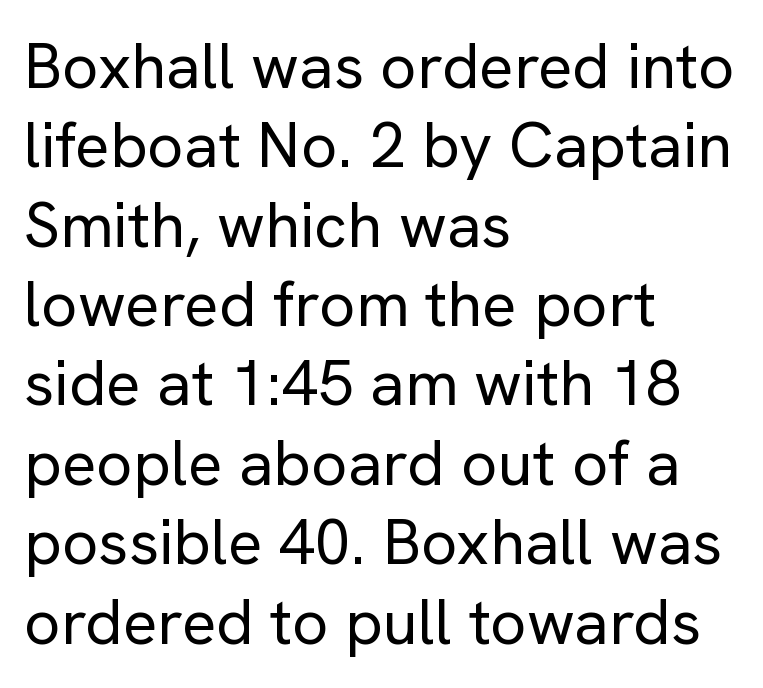
The image shows 64 px regular-weight sans-serif type, upright; set left-aligned, line spacing 1.24x, normal letter spacing, not underlined; low stroke contrast and a medium x-height.
